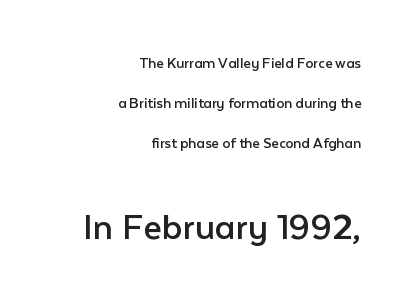
Q: Is the text bold? A: No.
Q: Is the text italic (slanted)? A: No, it is upright.
Q: Is the typeface a serif or a sans-serif typeface? A: Sans-serif.
Q: Is the text underlined? A: No.
Q: How is the paragraph aligned? A: Right-aligned.
Q: Is the spacing between letters normal or unusually wide? A: Normal.
Q: Is the spacing between lines tight, normal or loose? A: Loose.
Q: Which block of text is set in a larger size, the first (top) or the second (bottom)? A: The second (bottom) one.
Q: Width (condensed, normal, or wide)? A: Normal.
Q: Stroke contrast? A: Low.
Q: x-height? A: Medium.
Q: Monospaced? A: No.
